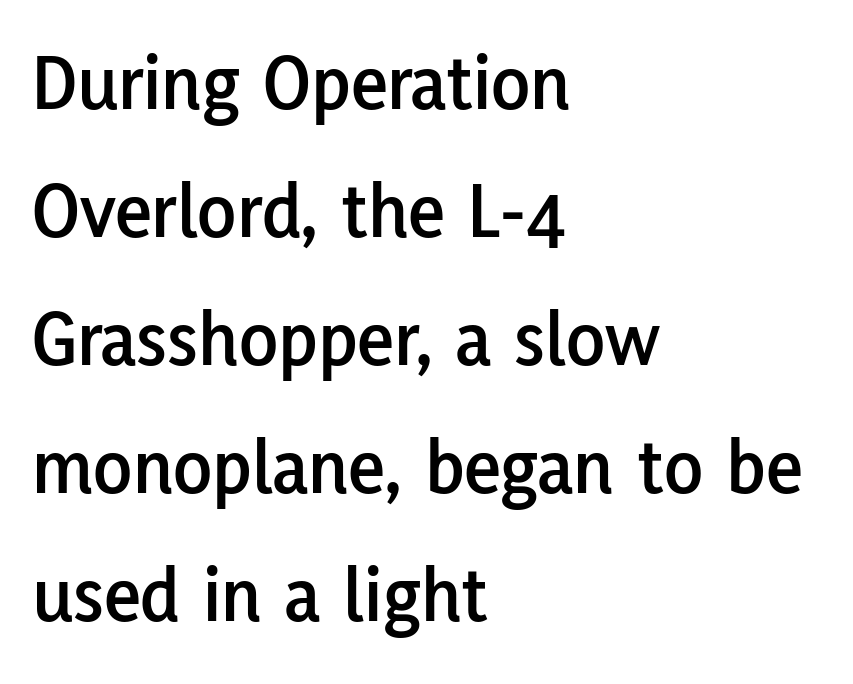
The image shows 80 px sans-serif type, upright; set left-aligned, normal line spacing (1.6x), normal letter spacing, not underlined; low stroke contrast and a medium x-height.
